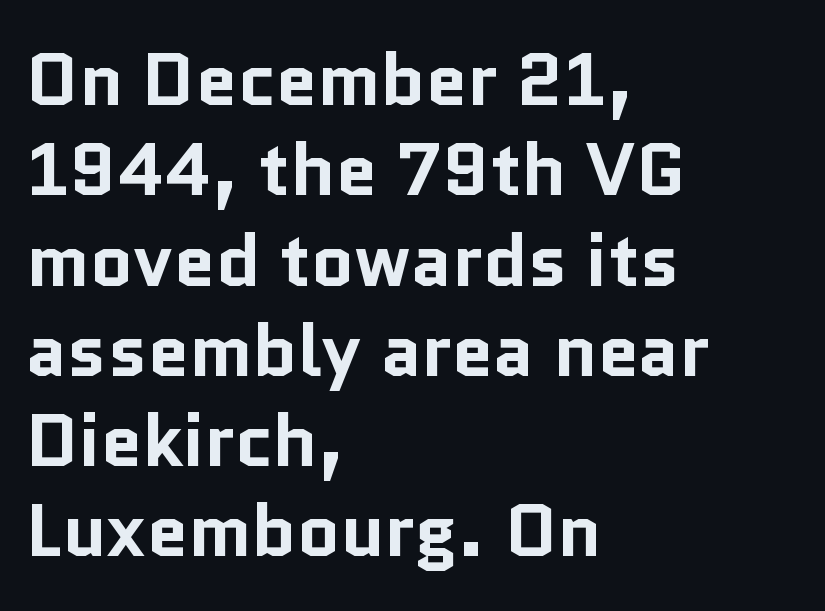
The type sits square on the baseline with zero lean. Note: no serifs on the glyphs. Students, this is bold: see how much ink each stroke carries. Here the designer chose a conventional face with non-uniform glyph widths.
